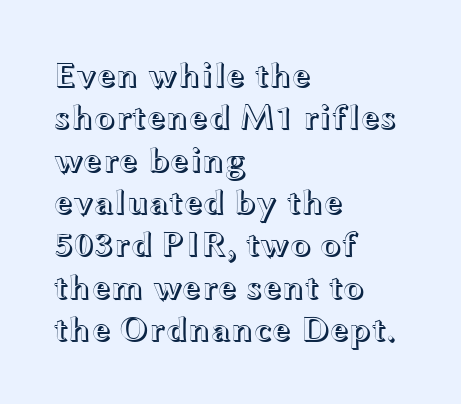
{"italic": "no", "width": "wide", "x_height": "medium", "monospaced": "no", "underline": "no", "align": "left", "line_spacing_ratio": 1.21, "letter_spacing": "normal", "letter_spacing_em": 0.0, "glyph_px": 35}
